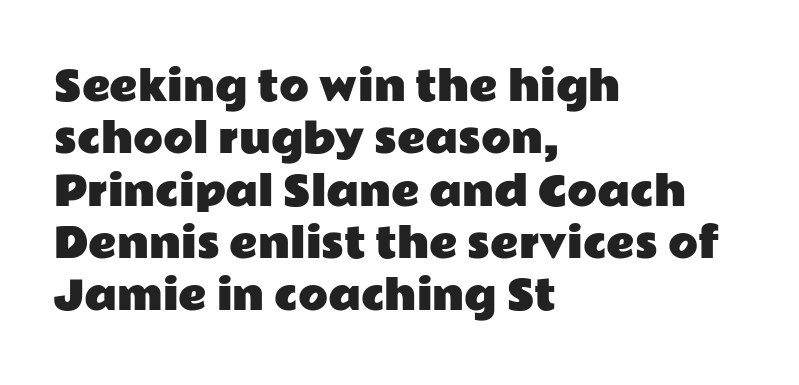
The image shows 39 px wide sans-serif type, upright; set left-aligned, normal line spacing (1.34x), normal letter spacing, not underlined; low stroke contrast and a medium x-height.
